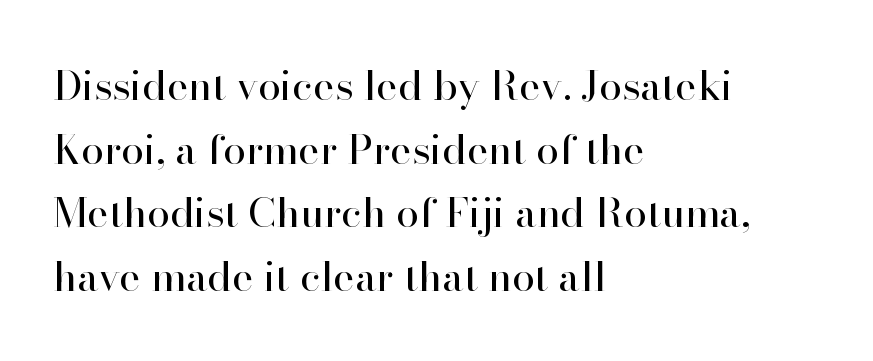
The image shows 41 px regular-weight serif type, upright; set left-aligned, normal line spacing (1.55x), normal letter spacing, not underlined; high stroke contrast and a small x-height.
